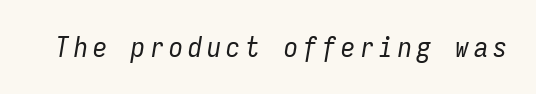
{"italic": "yes", "lean": "right", "slant_degrees": 9, "bold": "no", "weight": "regular", "width": "condensed", "stroke_contrast": "low", "x_height": "medium", "monospaced": "yes", "underline": "no", "glyph_px": 28}
